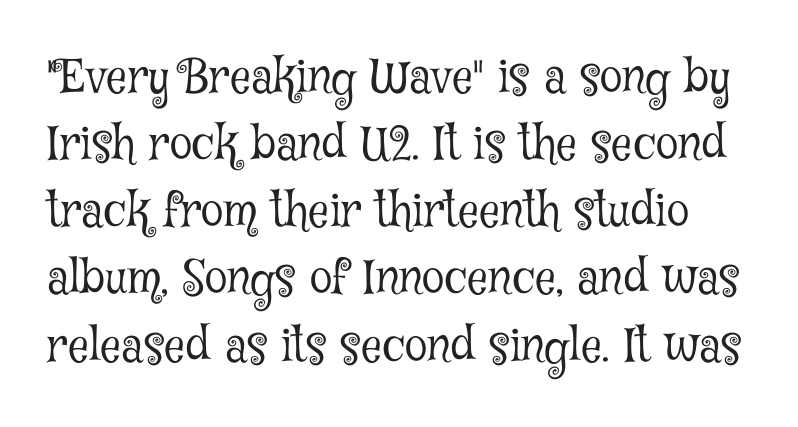
Small tapered or slab feet sit at the stroke ends, so this counts as serif. Is this a fixed-width face? No — the glyphs have proportional, varying widths. The space directly below the letters is spotless. The type sits square on the baseline with zero lean.
